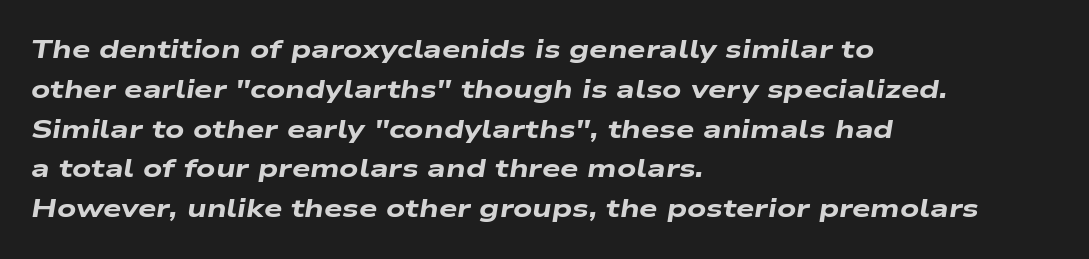
The image shows 26 px bold type, italic (leaning right); set left-aligned, normal line spacing (1.53x), normal letter spacing, not underlined.
